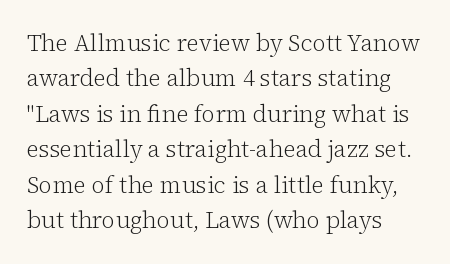
The face looks like a standard text weight, possibly lighter. Vertical strokes here are truly vertical. These lines keep a tight, regular rhythm from letter to letter. Leading matches the norm, producing a regular column. Left-aligned paragraph, ragged on the right. The space directly below the letters is spotless.
